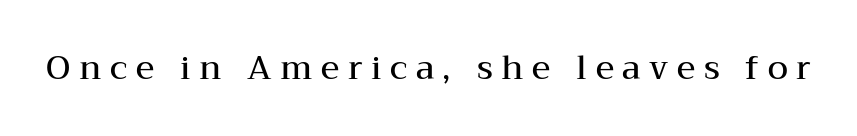
A typesetter would call this proportional, since set widths differ per character. The passage shown is typeset with a serif family. The characters look somewhat weighty, a semibold short of true bold. Caption: expanded tracking, letters set apart. Style check: upright.
